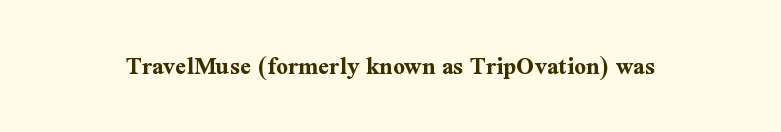
The image shows 26 px bold type, upright; set normal letter spacing, not underlined.
